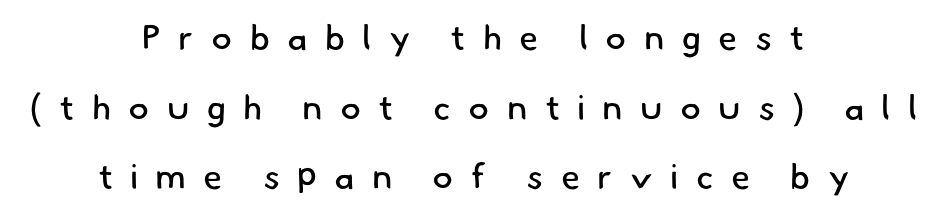
The characters are drawn with everyday or finer stroke widths. There is plenty of visible air inserted between adjacent glyphs. One glance says open: line gaps are wider than usual. Is this a fixed-width face? No — the glyphs have proportional, varying widths. Nothing sits at the stroke ends, so this counts as sans-serif.
